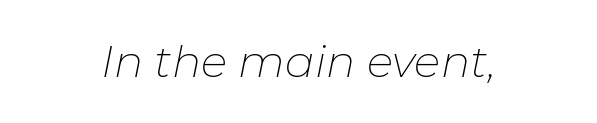
The image shows 44 px thin type, italic (leaning right); set centered, normal letter spacing, not underlined; low stroke contrast and a medium x-height.
